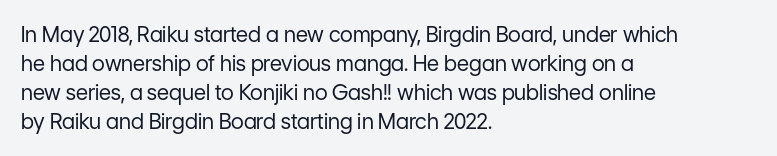
Letters rest on an invisible, unmarked baseline. Heaviness? Minimal to ordinary, like unemphasized prose. The rendering anchors every line to the left-hand side. The line-height multiplier appears to be the usual default.
